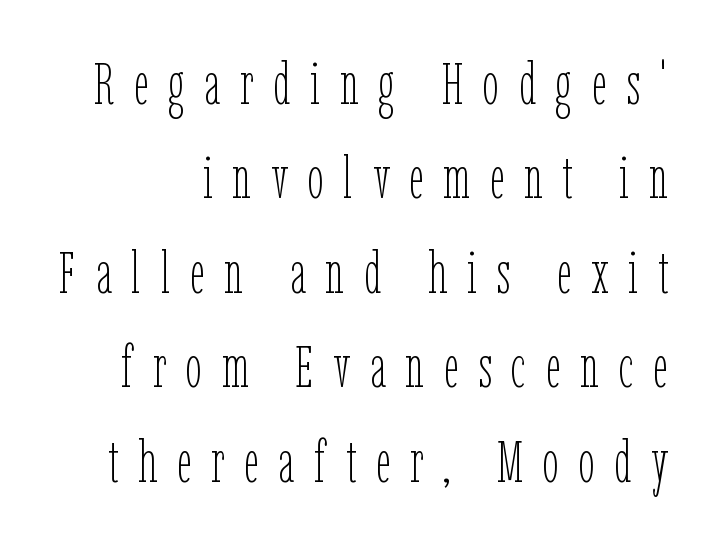
Q: Is the text bold? A: No.
Q: Is the text italic (slanted)? A: No, it is upright.
Q: Is the text underlined? A: No.
Q: Is the spacing between letters normal or unusually wide? A: Unusually wide.
Q: Is the spacing between lines tight, normal or loose? A: Normal.
Q: Width (condensed, normal, or wide)? A: Condensed.
Q: Stroke contrast? A: Low.
Q: x-height? A: Medium.
Q: Monospaced? A: No.
